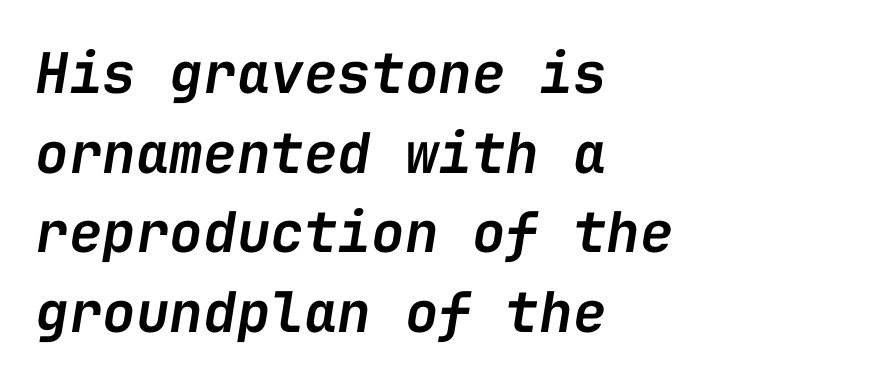
Firm but not heavy-handed strokes: this text is semibold. Lines of text with bare space underneath. Every character here occupies the same horizontal width, giving the sample a typewriter-like rhythm. Regular leading.
